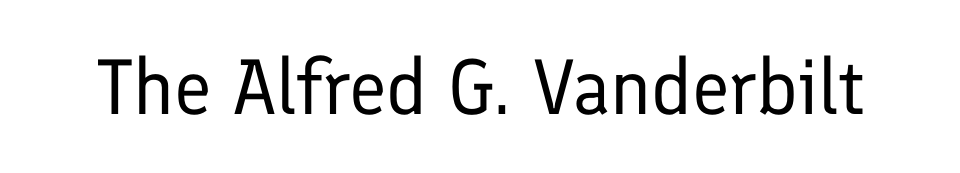
Characters follow at the spacing the type designer built in. The letters look calm and open, with moderate or lighter stems. Look at the bottom of the vertical strokes: they stop flat, with no serifs. Ordinary non-slanted type is in use. A typesetter would call this proportional, since set widths differ per character. Honestly, there is no underline to notice here at all.
